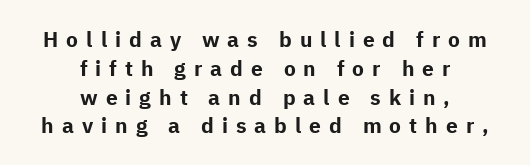
Q: Is the text bold? A: Yes.
Q: Is the text italic (slanted)? A: No, it is upright.
Q: Is the text underlined? A: No.
Q: How is the paragraph aligned? A: Centered.
Q: Is the spacing between letters normal or unusually wide? A: Unusually wide.
Q: Is the spacing between lines tight, normal or loose? A: Normal.
